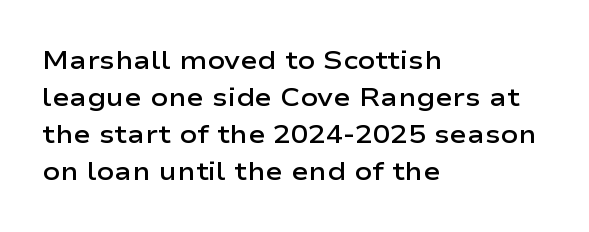
Successive baselines arrive at the customary interval. What weight is shown? A semibold, between regular and bold. The baseline area is clear. Compared with typical body copy, the letter spacing here is the same. When letters stand straight like this, we call the style roman or upright.
